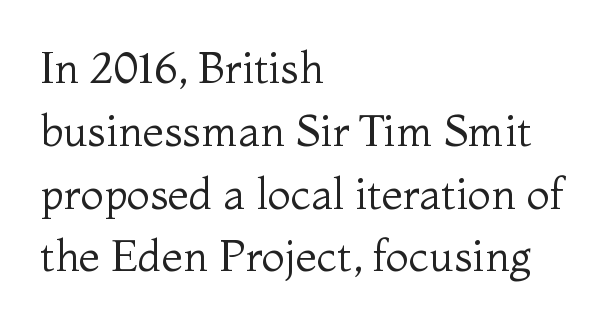
Letters rest on an invisible, unmarked baseline. The characters are drawn with everyday or finer stroke widths. Letterform terminals end in serifs throughout the passage. The rendering uses a moderate line-height, typical for paragraphs. The passage shown has conventional tracking throughout.
